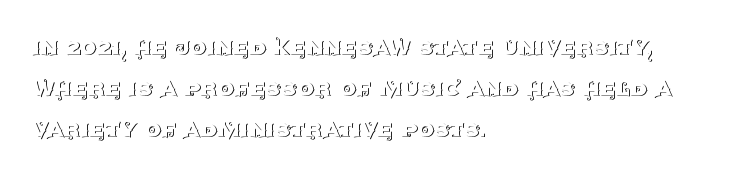
{"italic": "no", "bold": "no", "underline": "no", "align": "left", "line_spacing": "normal", "line_spacing_ratio": 1.51, "letter_spacing": "normal", "letter_spacing_em": 0.0, "glyph_px": 27}
